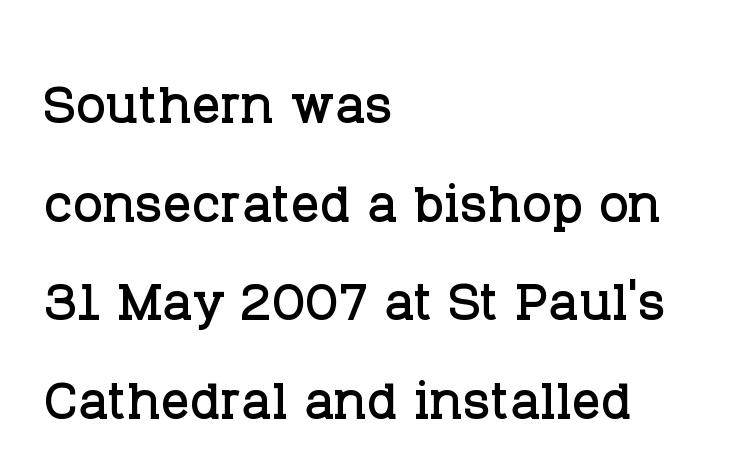
{"serif": "yes", "italic": "no", "width": "normal", "stroke_contrast": "low", "x_height": "large", "monospaced": "no", "underline": "no", "align": "left", "line_spacing": "normal", "line_spacing_ratio": 1.39, "letter_spacing": "normal", "letter_spacing_em": 0.0, "glyph_px": 71}
